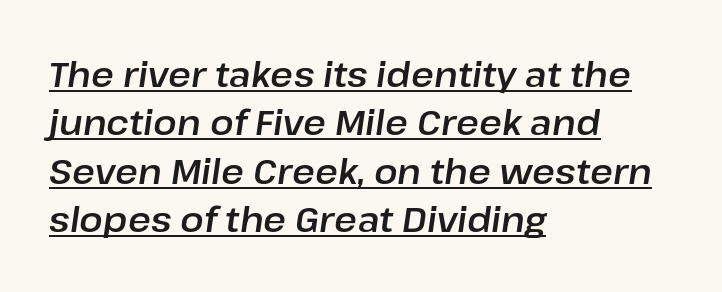
{"italic": "yes", "lean": "right", "slant_degrees": 8, "width": "normal", "stroke_contrast": "low", "x_height": "medium", "monospaced": "no", "underline": "yes", "align": "left", "line_spacing": "normal", "line_spacing_ratio": 1.38, "letter_spacing": "normal", "letter_spacing_em": 0.0, "glyph_px": 35}
